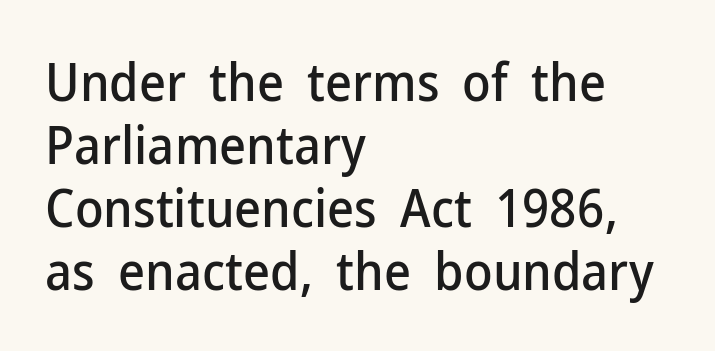
Q: Is the text italic (slanted)? A: No, it is upright.
Q: Is the typeface a serif or a sans-serif typeface? A: Sans-serif.
Q: Is the text underlined? A: No.
Q: How is the paragraph aligned? A: Left-aligned.
Q: Is the spacing between letters normal or unusually wide? A: Normal.
Q: Width (condensed, normal, or wide)? A: Normal.
Q: Stroke contrast? A: Low.
Q: x-height? A: Medium.
Q: Monospaced? A: No.
